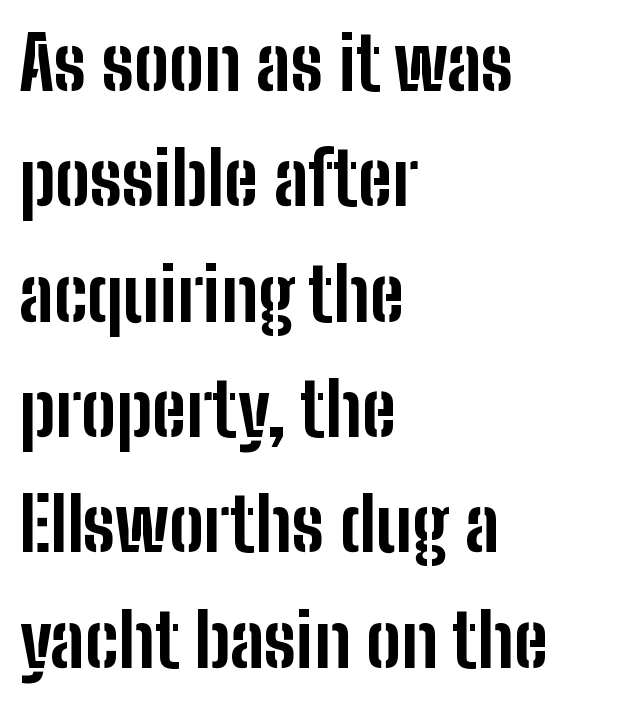
{"serif": "no", "italic": "no", "bold": "yes", "weight": "bold", "width": "condensed", "stroke_contrast": "low", "x_height": "medium", "monospaced": "no", "underline": "no", "align": "left", "line_spacing": "normal", "line_spacing_ratio": 1.58, "letter_spacing": "normal", "letter_spacing_em": 0.0, "glyph_px": 73}
